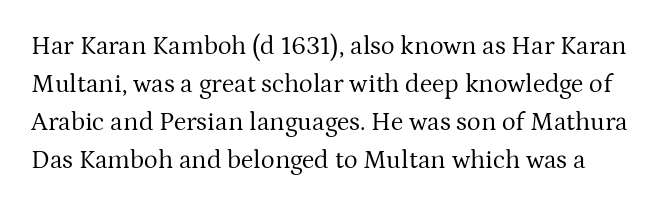
{"italic": "no", "bold": "no", "underline": "no", "line_spacing": "normal", "line_spacing_ratio": 1.46, "letter_spacing": "normal", "letter_spacing_em": 0.0, "glyph_px": 26}
